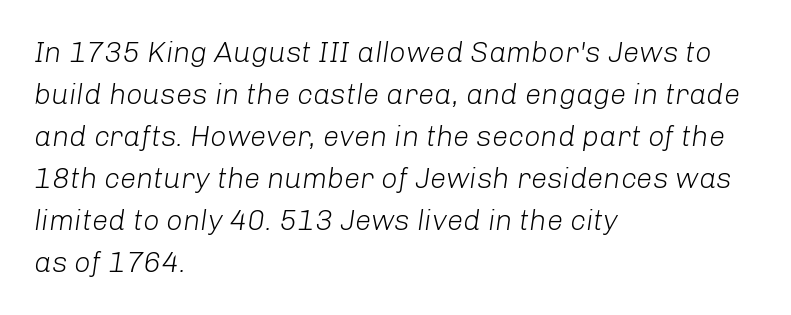
The strokes carry an ordinary text weight at most. Note the varied advance widths — an 'i' is clearly narrower than an 'm'. Italic? Definitely — the glyphs are oblique. Normally led — the rows are evenly, conventionally spaced. Anything drawn beneath the words? Only blank space.
